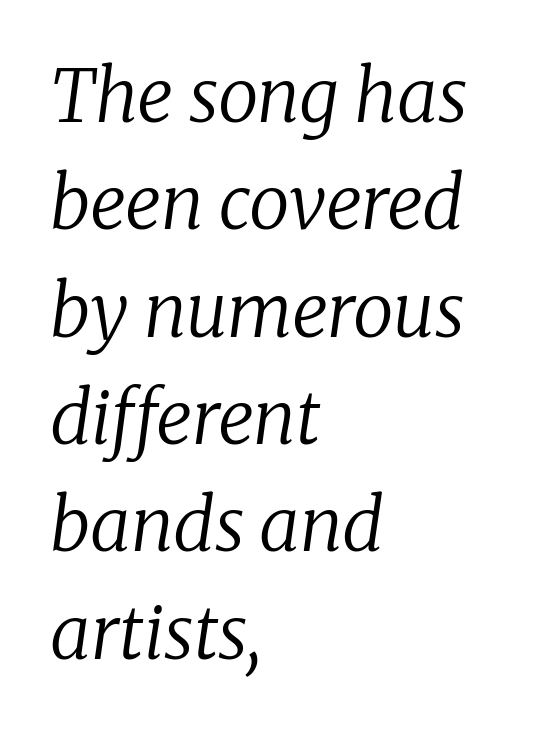
{"serif": "yes", "italic": "yes", "lean": "right", "slant_degrees": 8, "bold": "no", "weight": "regular", "width": "normal", "stroke_contrast": "low", "x_height": "medium", "monospaced": "no", "underline": "no", "align": "left", "line_spacing": "normal", "line_spacing_ratio": 1.47, "letter_spacing": "normal", "letter_spacing_em": 0.0, "glyph_px": 73}
